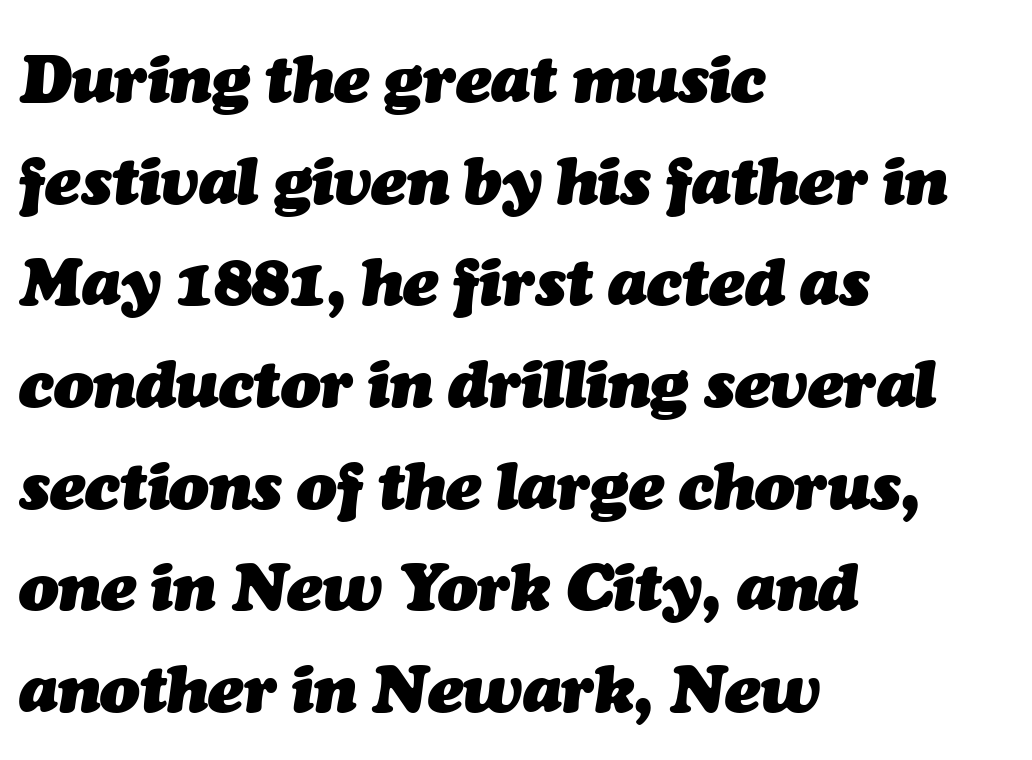
Q: Is the text bold? A: Yes.
Q: Is the text italic (slanted)? A: Yes, it leans right by about 7 degrees.
Q: Is the text underlined? A: No.
Q: How is the paragraph aligned? A: Left-aligned.
Q: Is the spacing between letters normal or unusually wide? A: Normal.
Q: Is the spacing between lines tight, normal or loose? A: Normal.
Q: Width (condensed, normal, or wide)? A: Normal.
Q: Stroke contrast? A: Medium.
Q: x-height? A: Medium.
Q: Monospaced? A: No.
